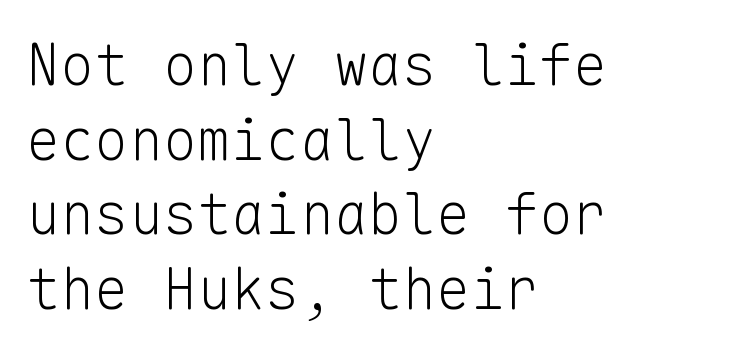
This sample uses an upright cut, with every glyph sitting square on the baseline. The strip under each line holds only bare page. These lines are rendered in a fixed-pitch font. Where is the straight margin? On the left. No letter is thick-stroked: the sample isn't bold. Observe the absence of serifs on each vertical stroke in this sample.
